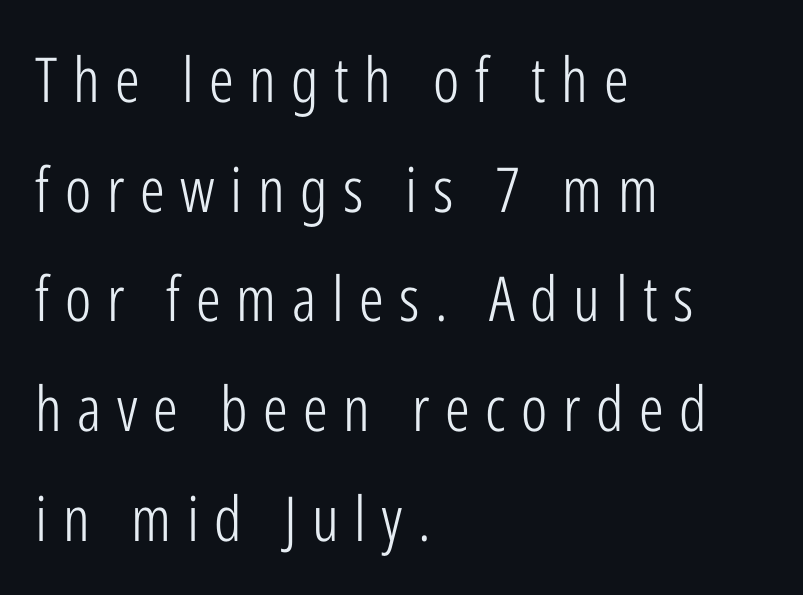
The image shows 62 px light, condensed sans-serif type, upright; set left-aligned, line spacing 1.77x, unusually wide letter spacing (+0.25 em), not underlined; low stroke contrast and a medium x-height.
